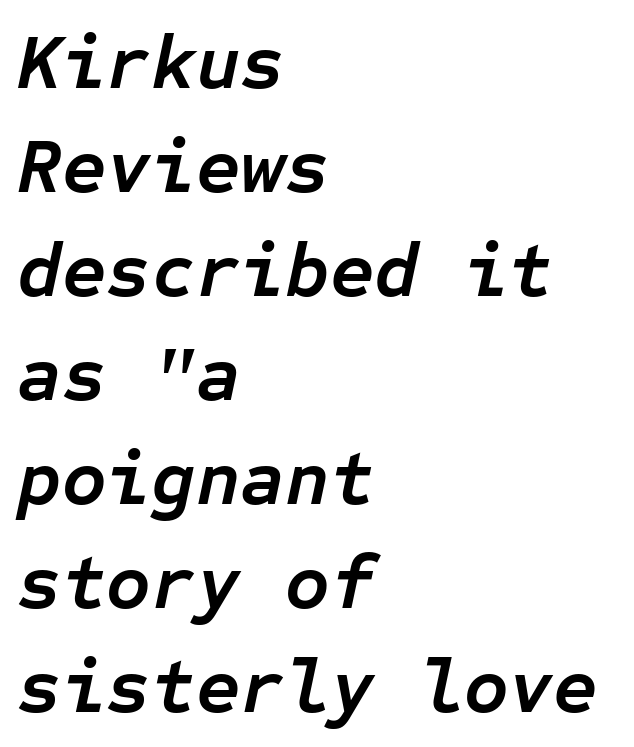
Q: Is the text bold? A: Yes.
Q: Is the text italic (slanted)? A: Yes, it leans right by about 12 degrees.
Q: Is the text underlined? A: No.
Q: How is the paragraph aligned? A: Left-aligned.
Q: Is the spacing between letters normal or unusually wide? A: Normal.
Q: Is the spacing between lines tight, normal or loose? A: Normal.
Q: Width (condensed, normal, or wide)? A: Normal.
Q: Stroke contrast? A: Low.
Q: x-height? A: Medium.
Q: Monospaced? A: Yes.
